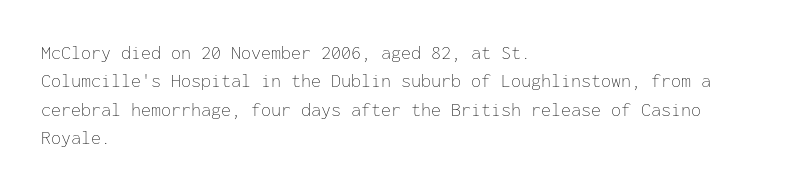
Glyph-to-glyph distance matches everyday printed text. One glance says typical: line gaps are just what's usual. A bare baseline throughout the passage. Does the lettering tilt? It doesn't — this is upright.
